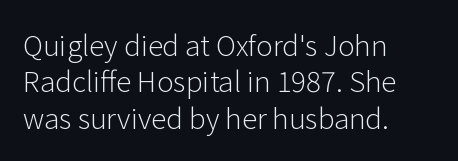
The letters stand upright; this is a roman face. A classic flush-left, rag-right setting is used for this passage. This sample has the flowing, uneven cadence of proportional lettering. Just letters on the line, the space beneath them empty. Does the type have serifs? No, each stem ends abruptly.
